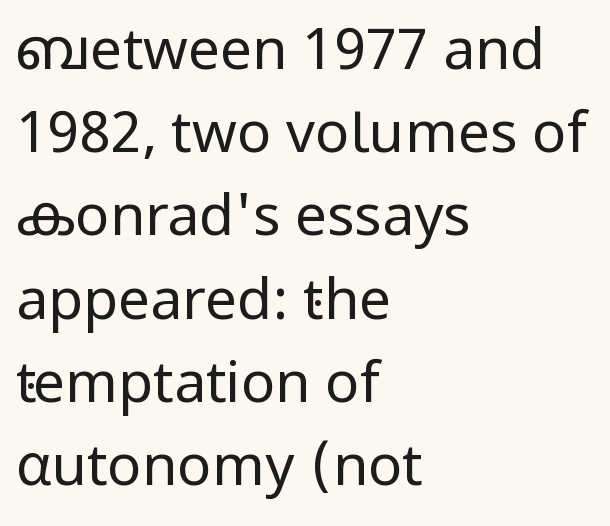
Typographically, this falls in the sans-serif category. Varying glyph widths throughout — classic text-font behaviour. The font is comparable to plain body text, perhaps lighter. Compared with typical paragraphs, the rows here are spaced about the same. Lines of text with bare space underneath.
